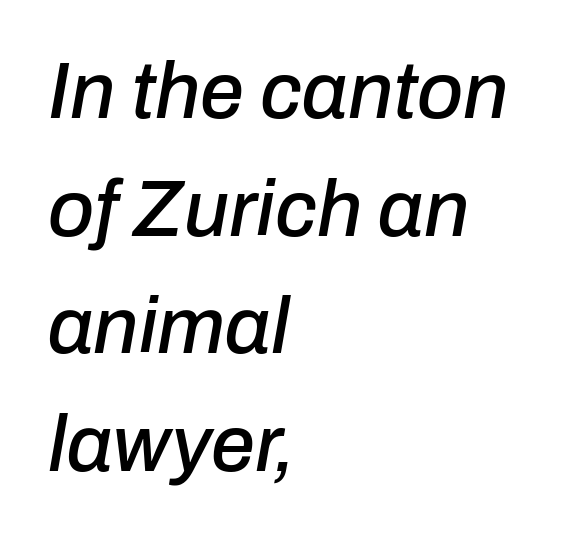
The image shows 79 px text type, italic (leaning right); set left-aligned, normal line spacing (1.49x), normal letter spacing, not underlined; low stroke contrast and a medium x-height.
